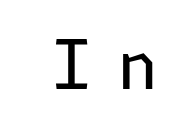
Q: Is the text bold? A: No.
Q: Is the text italic (slanted)? A: No, it is upright.
Q: Is the typeface a serif or a sans-serif typeface? A: Sans-serif.
Q: Is the text underlined? A: No.
Q: Is the spacing between letters normal or unusually wide? A: Unusually wide.
Q: Width (condensed, normal, or wide)? A: Normal.
Q: Stroke contrast? A: Low.
Q: x-height? A: Medium.
